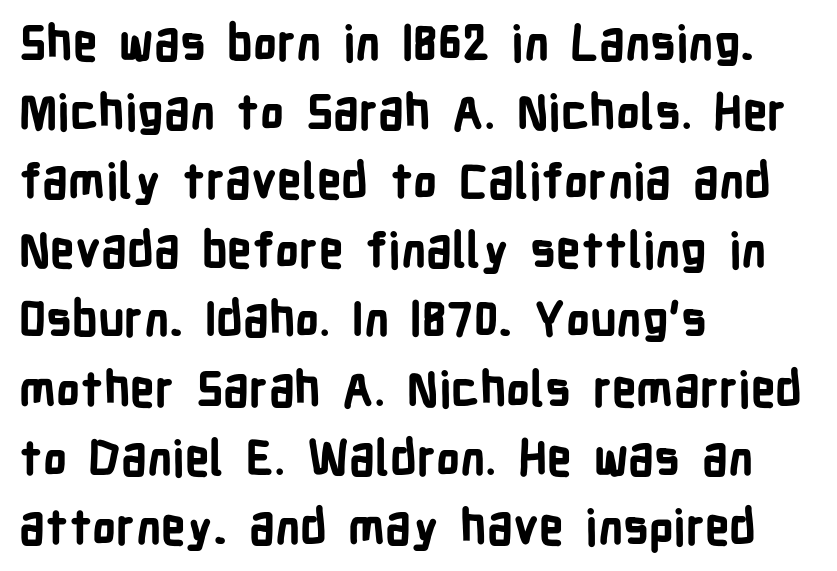
The image shows 48 px bold, condensed sans-serif type, upright; set left-aligned, normal line spacing (1.44x), normal letter spacing, not underlined; low stroke contrast and a medium x-height.
